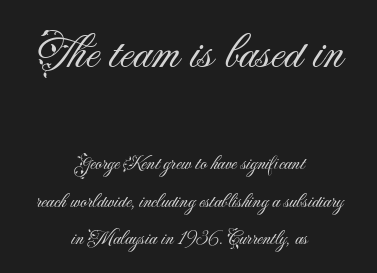
These lines are centered, leaving both edges ragged. Here the designer chose a conventional face with non-uniform glyph widths. Character size in the leading block exceeds that of the trailing block. This reads as an unemphasized weight, regular at the heaviest. Each row of text sits above clean, open space.
